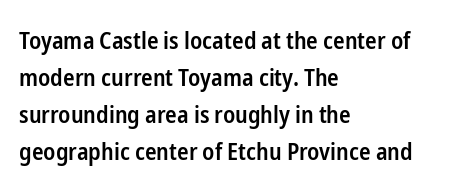
Q: Is the text bold? A: Semi-bold.
Q: Is the text italic (slanted)? A: No, it is upright.
Q: Is the text underlined? A: No.
Q: How is the paragraph aligned? A: Left-aligned.
Q: Is the spacing between letters normal or unusually wide? A: Normal.
Q: Is the spacing between lines tight, normal or loose? A: Normal.
